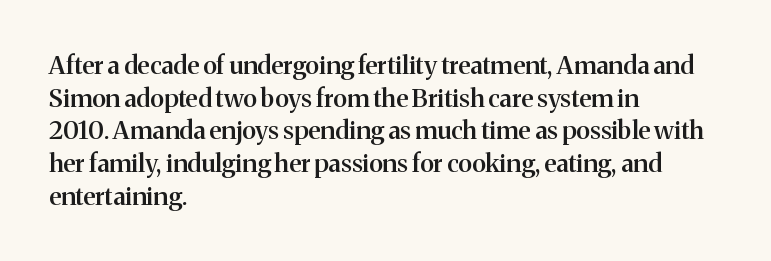
{"italic": "no", "bold": "semi", "underline": "no", "align": "left", "line_spacing": "normal", "line_spacing_ratio": 1.31, "letter_spacing": "normal", "letter_spacing_em": 0.0, "glyph_px": 25}
